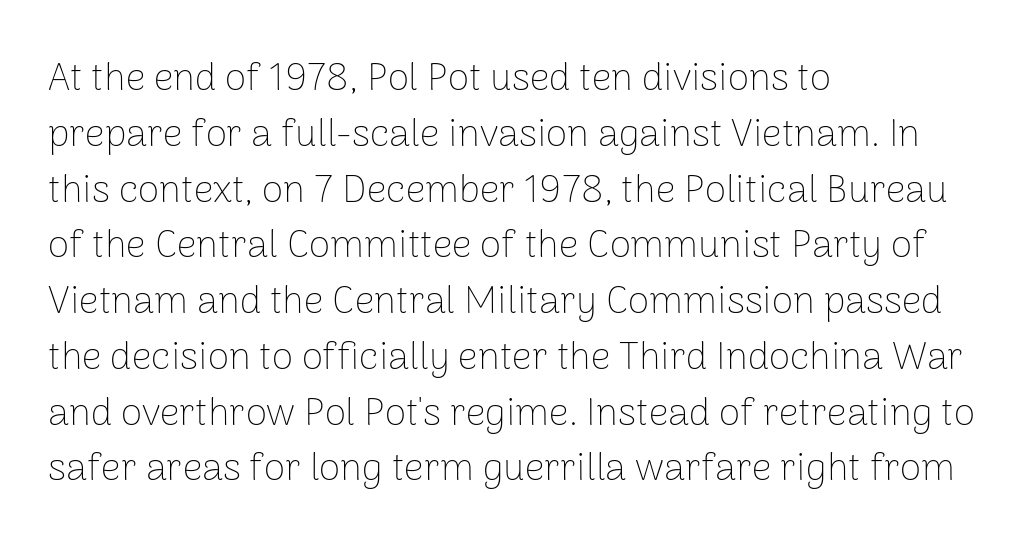
{"serif": "no", "italic": "no", "bold": "no", "weight": "thin", "width": "normal", "stroke_contrast": "low", "x_height": "medium", "monospaced": "no", "underline": "no", "align": "left", "line_spacing": "normal", "line_spacing_ratio": 1.43, "letter_spacing": "normal", "letter_spacing_em": 0.0, "glyph_px": 39}
